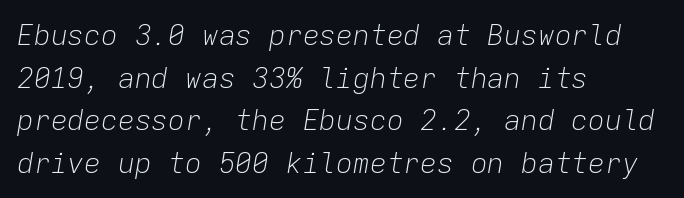
The image shows 28 px light type, italic (leaning right), monospaced; set left-aligned, normal line spacing (1.52x), normal letter spacing, not underlined; low stroke contrast and a medium x-height.
